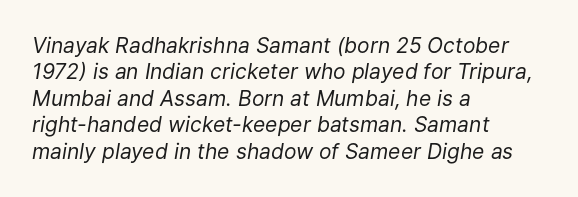
The passage shown stacks its lines at a standard gap. The foot of each line stays bare and open. Unbolded letterforms with no extra heft. Looking at the ascenders, they clearly lean. Which margin do the lines hug? The left one — the right edge is uneven.
